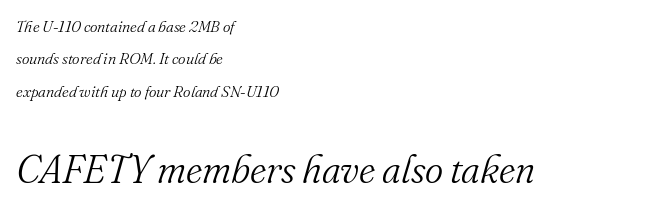
Q: Is the text bold? A: No.
Q: Is the text italic (slanted)? A: Yes, it leans right by about 16 degrees.
Q: Is the typeface a serif or a sans-serif typeface? A: Serif.
Q: Is the text underlined? A: No.
Q: How is the paragraph aligned? A: Left-aligned.
Q: Is the spacing between letters normal or unusually wide? A: Normal.
Q: Is the spacing between lines tight, normal or loose? A: Loose.
Q: Which block of text is set in a larger size, the first (top) or the second (bottom)? A: The second (bottom) one.
Q: Width (condensed, normal, or wide)? A: Normal.
Q: Stroke contrast? A: Medium.
Q: x-height? A: Small.
Q: Monospaced? A: No.
